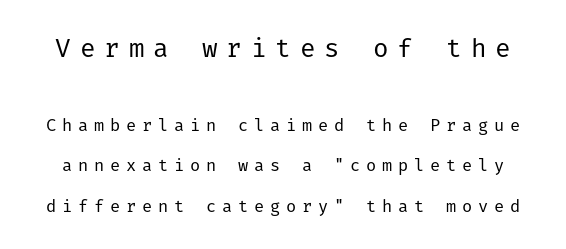
The image shows 26 px text type, upright; set loose line spacing (2.38x), unusually wide letter spacing (+0.34 em), not underlined; the first (top) block is 1.53x larger.
